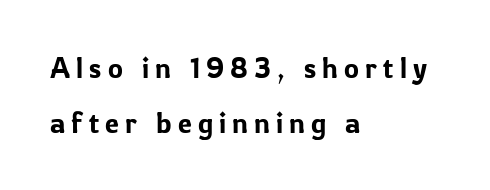
Each new line begins a long way beneath the previous one. The font's upright variant was chosen for this text. Letterform terminals end flat and unadorned throughout the passage. A typesetter would call this proportional, since set widths differ per character. Words float on clear page, feet unadorned. Between one letter and the next there's a generous, obvious gap.
